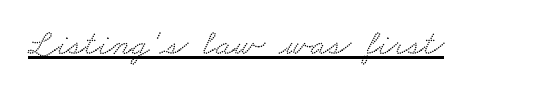
This sample uses plain, unmodified letter spacing. You could not count columns in this text — the font is proportionally spaced. Stroke terminals: seriffed. Underlining? Definitely there.
